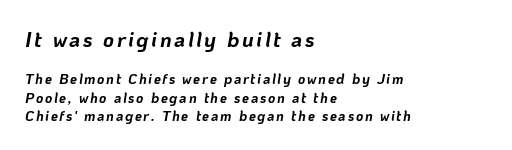
The image shows 21 px bold type, italic (leaning right); set left-aligned, normal line spacing (1.31x), not underlined; the first (top) block is 1.5x larger.
